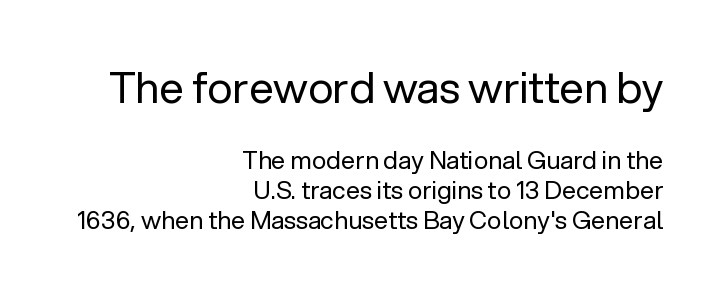
This sample uses plain, unmodified letter spacing. The upper block of text is set noticeably larger than the block beneath it. This is sans-serif lettering, the kind often seen on screens and signage. Posture: straight, roman, zero tilt. The compositor pushed each line to the right boundary. Counters stay open thanks to moderate or lighter strokes.
